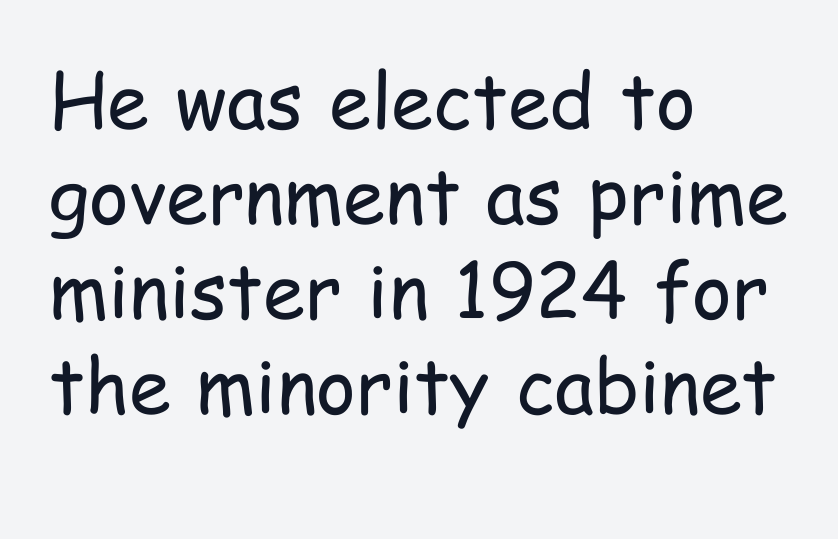
This sample has the flowing, uneven cadence of proportional lettering. No extra tracking has been applied to these lines. These lines were composed using upright roman letters. Nothing sits at the stroke ends, so this counts as sans-serif. The passage shown is not underscored anywhere. The block of text has a typical density, with ordinary space between rows.
